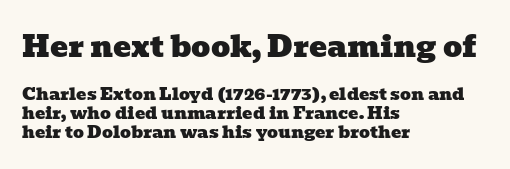
{"serif": "yes", "width": "wide", "stroke_contrast": "low", "x_height": "medium", "monospaced": "no", "underline": "no", "align": "left", "line_spacing": "tight", "line_spacing_ratio": 1.13, "letter_spacing": "normal", "letter_spacing_em": 0.0, "larger_block": "first", "size_ratio": 1.76, "glyph_px": 30}
